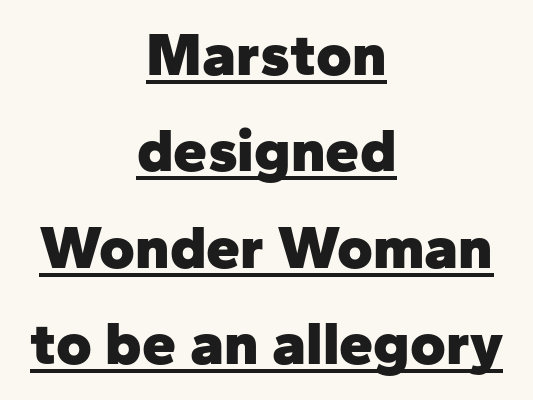
Q: Is the text bold? A: Yes.
Q: Is the text italic (slanted)? A: No, it is upright.
Q: Is the typeface a serif or a sans-serif typeface? A: Sans-serif.
Q: Is the text underlined? A: Yes.
Q: How is the paragraph aligned? A: Centered.
Q: Is the spacing between letters normal or unusually wide? A: Normal.
Q: Is the spacing between lines tight, normal or loose? A: Normal.
Q: Width (condensed, normal, or wide)? A: Normal.
Q: Stroke contrast? A: Low.
Q: x-height? A: Medium.
Q: Monospaced? A: No.
